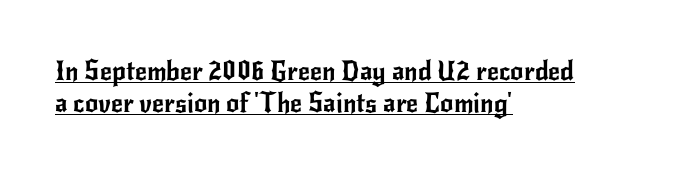
The rendering anchors every line to the left-hand side. Letter spacing: default. Emphasis is given by a line drawn under the lettering. Do the letters lean? They stand straight.
